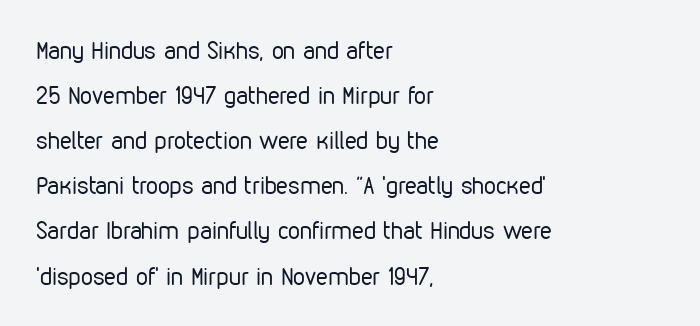
The image shows 24 px text type, upright; set left-aligned, line spacing 1.88x, normal letter spacing, not underlined.
